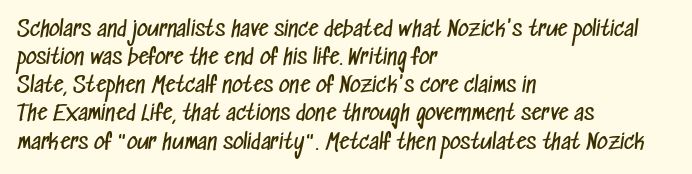
The image shows 21 px text type; set left-aligned, normal line spacing (1.34x), normal letter spacing, not underlined.
